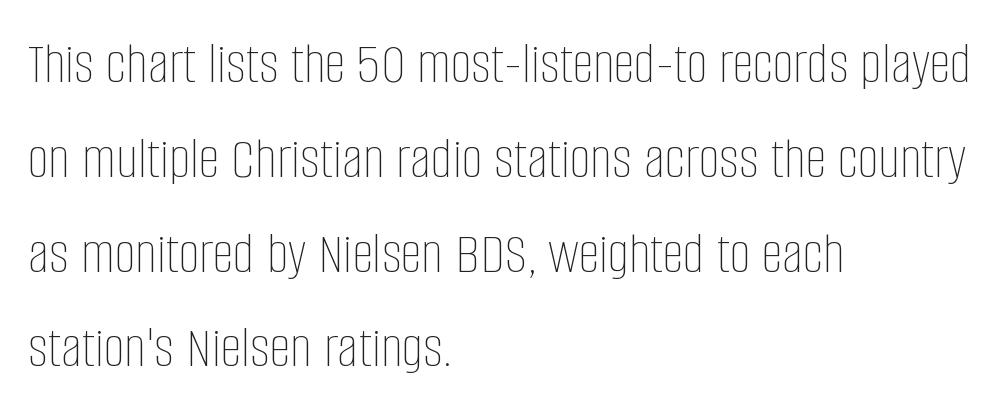
The image shows 60 px thin, condensed type, upright; set left-aligned, normal line spacing (1.58x), normal letter spacing, not underlined; low stroke contrast and a large x-height.
